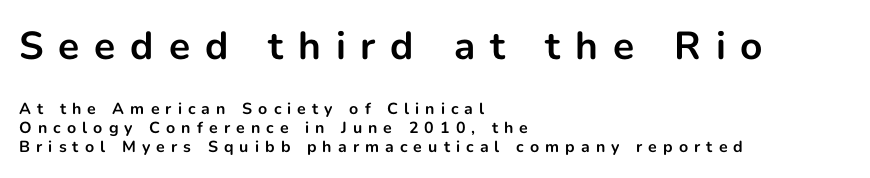
Q: Is the text bold? A: Yes.
Q: Is the text italic (slanted)? A: No, it is upright.
Q: Is the typeface a serif or a sans-serif typeface? A: Sans-serif.
Q: Is the text underlined? A: No.
Q: How is the paragraph aligned? A: Left-aligned.
Q: Is the spacing between letters normal or unusually wide? A: Unusually wide.
Q: Which block of text is set in a larger size, the first (top) or the second (bottom)? A: The first (top) one.
Q: Width (condensed, normal, or wide)? A: Normal.
Q: Stroke contrast? A: Low.
Q: x-height? A: Medium.
Q: Monospaced? A: No.
